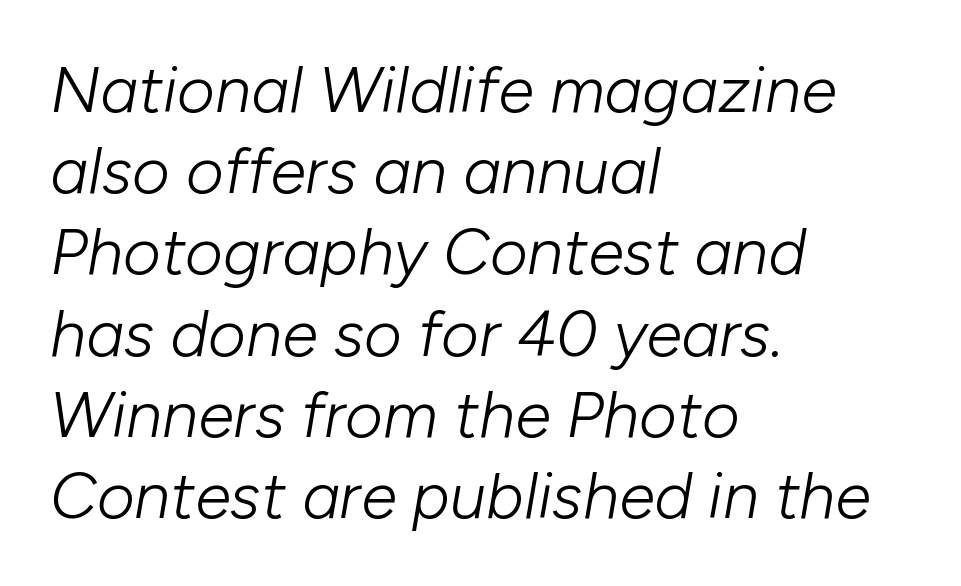
The image shows 65 px light type, italic (leaning right); set left-aligned, normal line spacing (1.25x), normal letter spacing, not underlined; low stroke contrast and a medium x-height.
